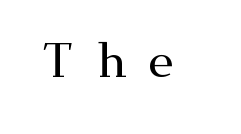
The image shows 49 px wide serif type, upright; set unusually wide letter spacing (+0.45 em), not underlined; medium stroke contrast and a small x-height.
